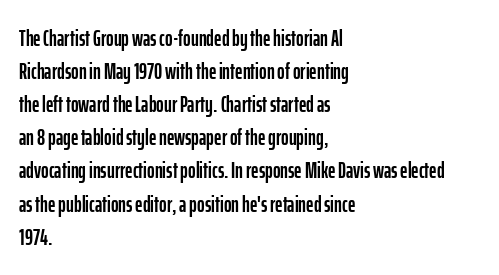
The image shows 23 px text type, upright; set left-aligned, normal line spacing (1.44x), normal letter spacing, not underlined.
